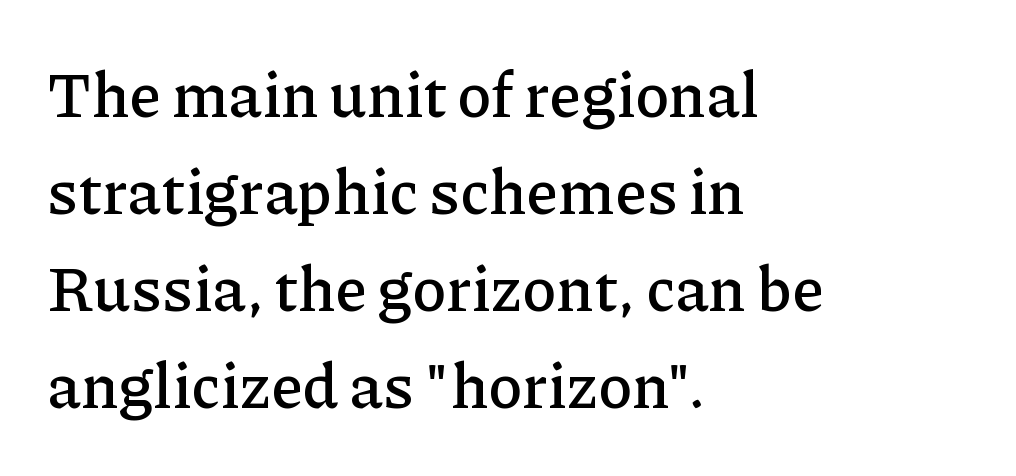
The image shows 63 px serif type, upright; set left-aligned, normal line spacing (1.54x), normal letter spacing, not underlined; low stroke contrast and a medium x-height.
